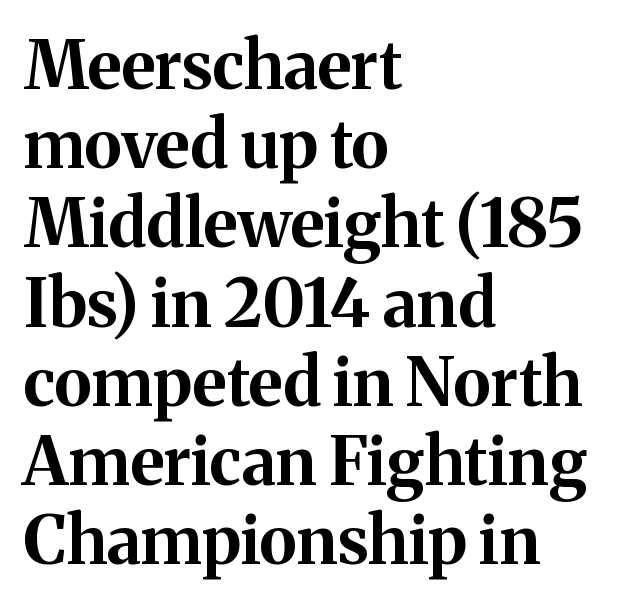
Q: Is the text bold? A: Yes.
Q: Is the text italic (slanted)? A: No, it is upright.
Q: Is the typeface a serif or a sans-serif typeface? A: Serif.
Q: Is the text underlined? A: No.
Q: How is the paragraph aligned? A: Left-aligned.
Q: Is the spacing between letters normal or unusually wide? A: Normal.
Q: Width (condensed, normal, or wide)? A: Normal.
Q: Stroke contrast? A: Medium.
Q: x-height? A: Medium.
Q: Monospaced? A: No.
